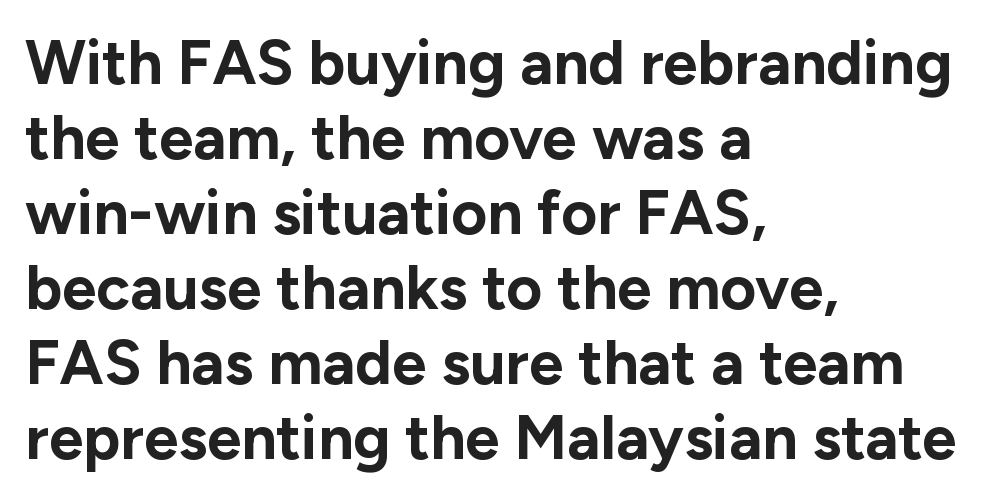
{"serif": "no", "italic": "no", "bold": "yes", "weight": "bold", "width": "normal", "stroke_contrast": "low", "x_height": "medium", "monospaced": "no", "underline": "no", "align": "left", "line_spacing_ratio": 1.21, "letter_spacing": "normal", "letter_spacing_em": 0.0, "glyph_px": 62}
